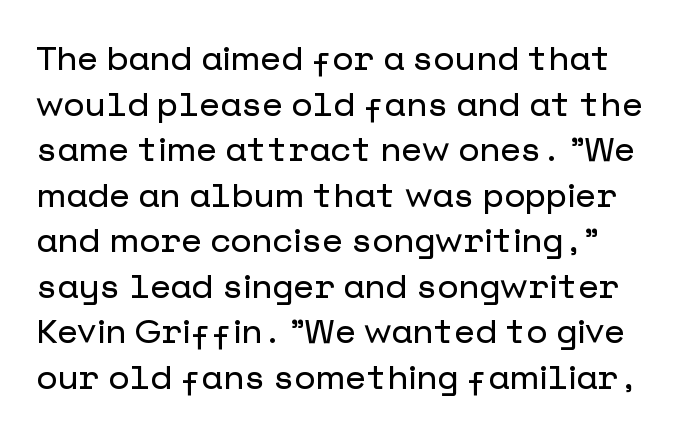
The image shows 34 px sans-serif type, upright; set normal line spacing (1.34x), normal letter spacing, not underlined; low stroke contrast and a medium x-height.
